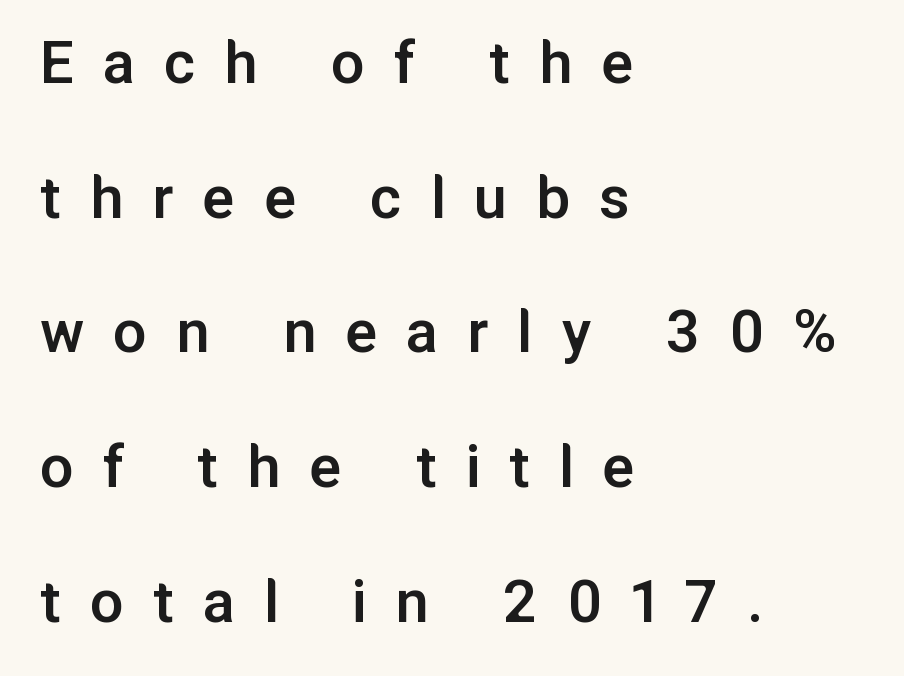
Q: Is the text bold? A: Semi-bold.
Q: Is the text italic (slanted)? A: No, it is upright.
Q: Is the typeface a serif or a sans-serif typeface? A: Sans-serif.
Q: Is the text underlined? A: No.
Q: How is the paragraph aligned? A: Left-aligned.
Q: Is the spacing between letters normal or unusually wide? A: Unusually wide.
Q: Is the spacing between lines tight, normal or loose? A: Loose.
Q: Width (condensed, normal, or wide)? A: Normal.
Q: Stroke contrast? A: Low.
Q: x-height? A: Medium.
Q: Monospaced? A: No.
